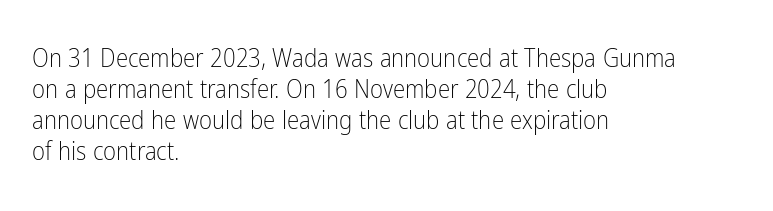
The image shows 25 px text type, upright; set left-aligned, line spacing 1.24x, normal letter spacing, not underlined.
